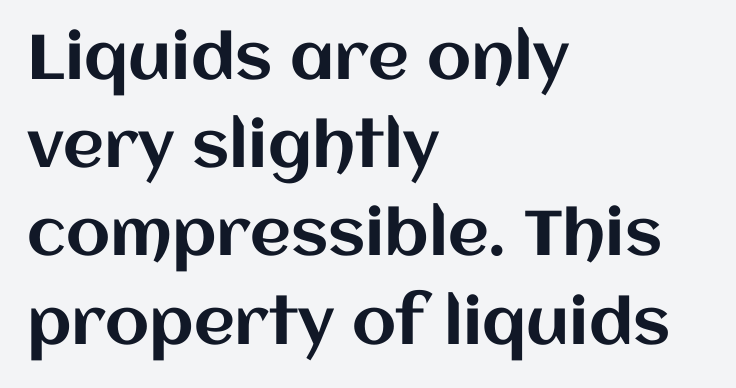
Spacing between characters is what you'd get straight out of the box. Clear beneath every line of the passage. Whoever set this chose a conventional vertical rhythm. Vertical strokes here are truly vertical. Here the designer chose a conventional face with non-uniform glyph widths.
